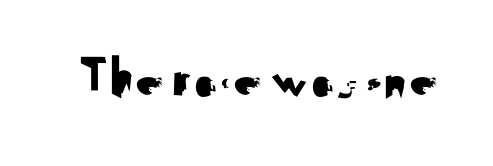
The image shows 57 px sans-serif type, upright; set normal letter spacing, not underlined; medium stroke contrast and a small x-height.
